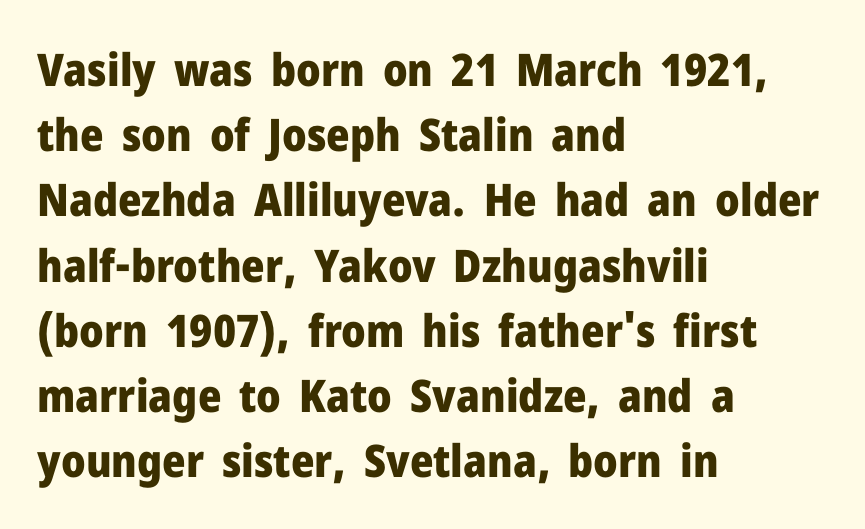
Typographically, this falls in the sans-serif category. You could not count columns in this text — the font is proportionally spaced. Whoever set this chose a conventional vertical rhythm. Visually the block forms a straight wall on the left and a jagged coastline on the right. The face used here is rendered with its standard letterfit.
